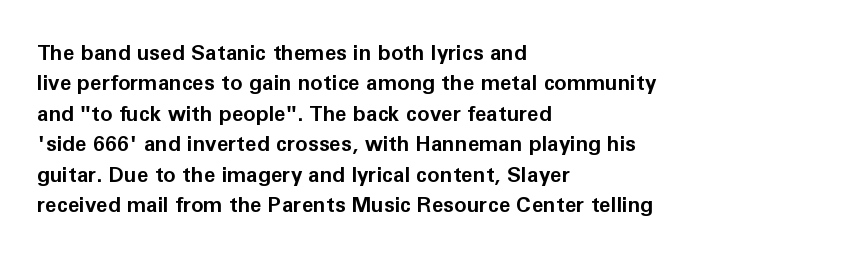
{"italic": "no", "bold": "yes", "underline": "no", "align": "left", "line_spacing": "normal", "line_spacing_ratio": 1.45, "letter_spacing": "normal", "letter_spacing_em": 0.0, "glyph_px": 21}
